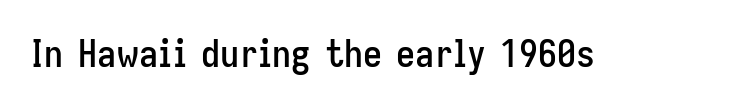
{"serif": "no", "italic": "no", "width": "condensed", "stroke_contrast": "low", "x_height": "medium", "monospaced": "no", "underline": "no", "letter_spacing": "normal", "letter_spacing_em": 0.0, "glyph_px": 38}
